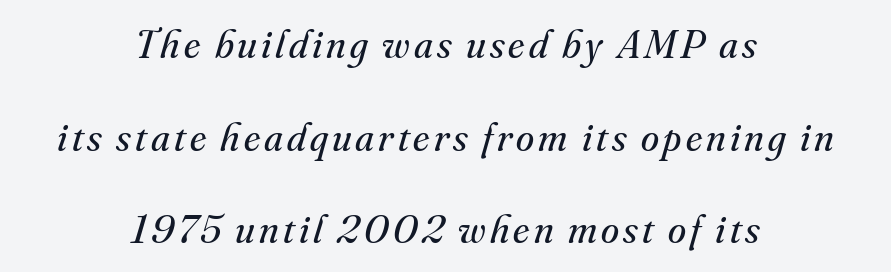
Descenders are the only things crossing below the line. The face used here is seriffed, in the tradition of book romans. The glyphs look as if they've been sheared to an angle. A typesetter would call this proportional, since set widths differ per character. Is this a heavy cut? Hardly; it is regular or lighter.
